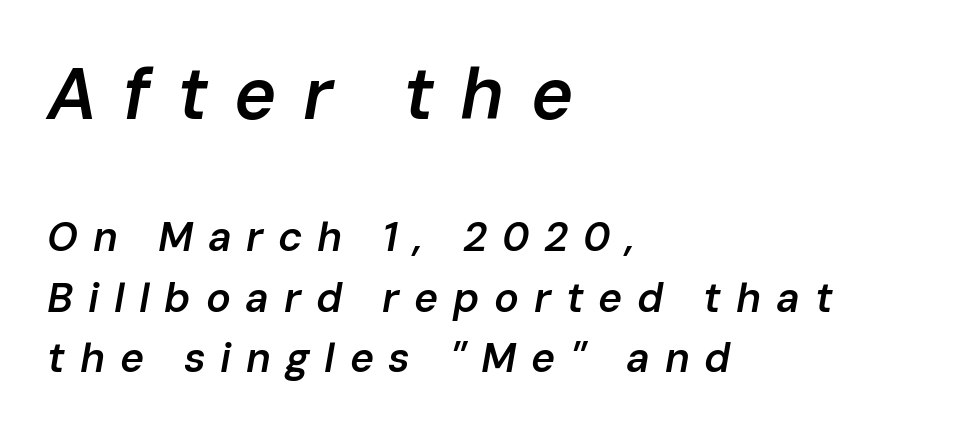
The image shows 72 px semibold type, italic (leaning right); set left-aligned, normal line spacing (1.47x), unusually wide letter spacing (+0.36 em), not underlined; the first (top) block is 1.76x larger; low stroke contrast and a medium x-height.
